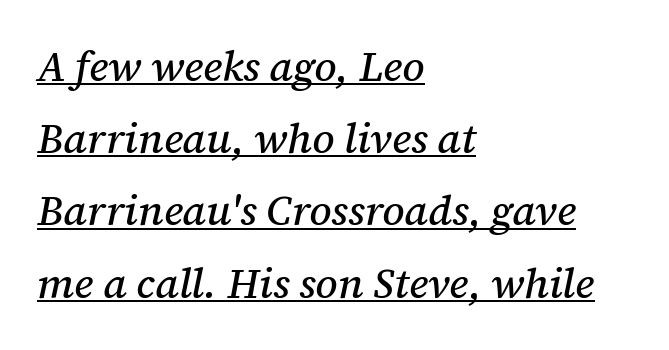
This sample has the flowing, uneven cadence of proportional lettering. Characters are canted at an angle relative to the baseline's perpendicular. The typesetter chose a ragged-right arrangement here. You can see a thin bar hugging the bottom of the glyphs. Look at the bottom of the vertical strokes: they flare into serifs here.
